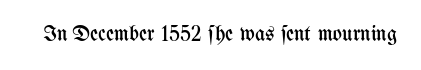
The image shows 22 px text type, upright; set normal letter spacing, not underlined.
